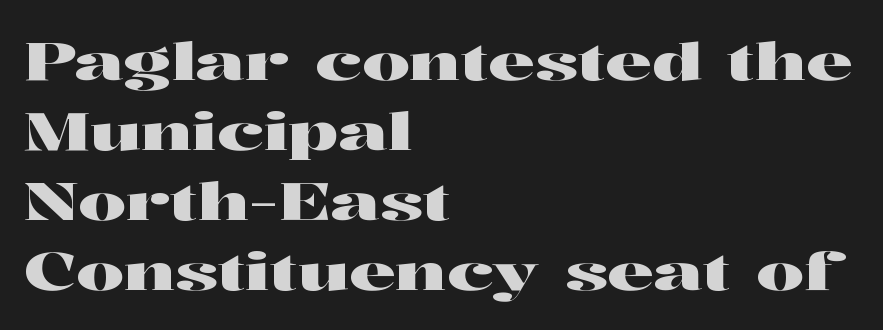
The ragged edge is on the right, which tells us the setting is flush left. The typography opts for an upright posture over an oblique one. Letters rest on an invisible, unmarked baseline. Compared with typical body copy, the letter spacing here is the same. The rendering uses natural spacing where letterforms have individual widths.
